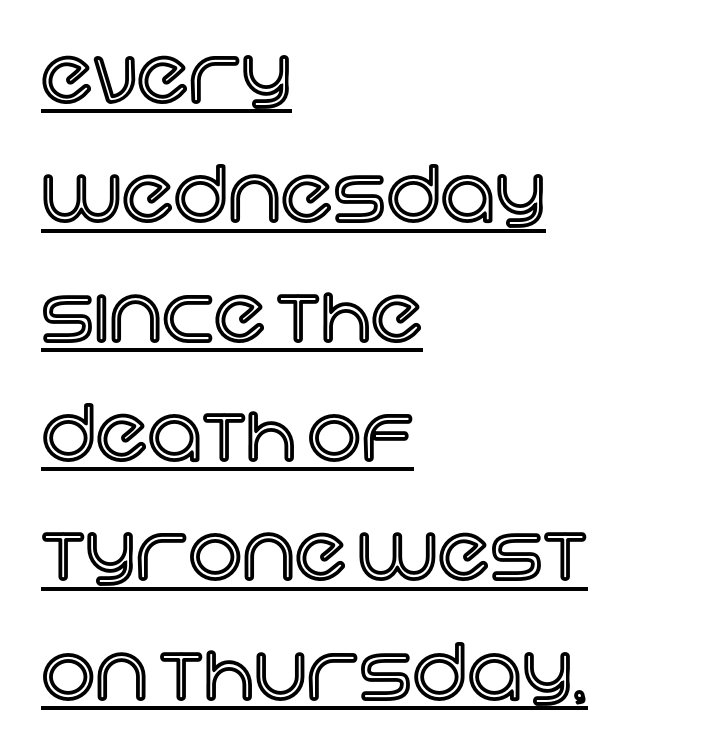
Q: Is the text italic (slanted)? A: No, it is upright.
Q: Is the text underlined? A: Yes.
Q: How is the paragraph aligned? A: Left-aligned.
Q: Is the spacing between letters normal or unusually wide? A: Normal.
Q: Is the spacing between lines tight, normal or loose? A: Normal.
Q: Width (condensed, normal, or wide)? A: Normal.
Q: x-height? A: Large.
Q: Monospaced? A: No.
